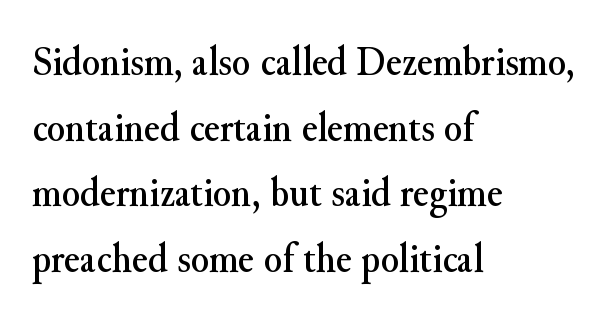
In terms of leading, this rendering sits right in the middle. Descenders are the only things crossing below the line. Words appear dense and cohesive because spacing is normal. If you drew a line through each stem, it would be perfectly vertical. A classic flush-left, rag-right setting is used for this passage. You could not count columns in this text — the font is proportionally spaced.
